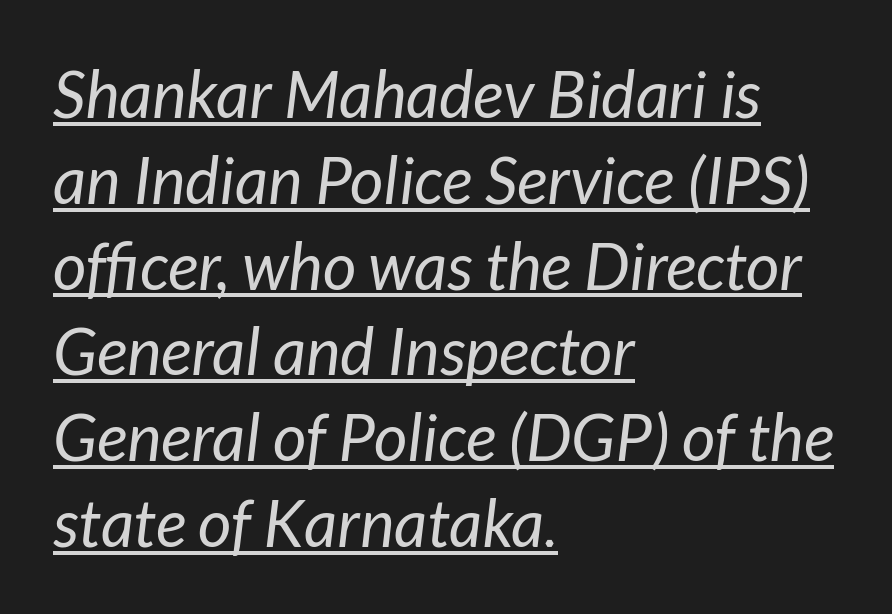
The ragged edge is on the right, which tells us the setting is flush left. Rows of type keep a routine distance in the vertical direction. The passage shown is typed in a proportional face where columns would drift. The weight would be labelled regular, book, light, or lighter still. This sample uses an oblique cut, with every glyph tilted off the vertical. You can see a thin bar hugging the bottom of the glyphs.
